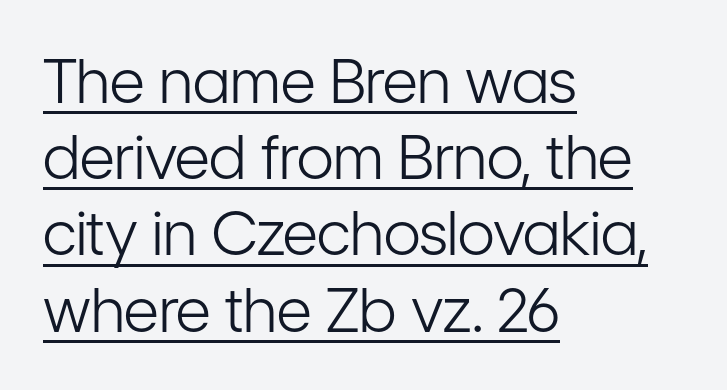
Q: Is the text bold? A: No.
Q: Is the text italic (slanted)? A: No, it is upright.
Q: Is the typeface a serif or a sans-serif typeface? A: Sans-serif.
Q: Is the text underlined? A: Yes.
Q: How is the paragraph aligned? A: Left-aligned.
Q: Is the spacing between letters normal or unusually wide? A: Normal.
Q: Is the spacing between lines tight, normal or loose? A: Normal.
Q: Width (condensed, normal, or wide)? A: Condensed.
Q: Stroke contrast? A: Low.
Q: x-height? A: Medium.
Q: Monospaced? A: No.
